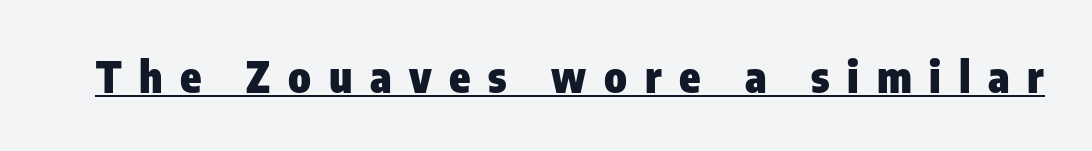
Caption: bold face, heavy strokes. The letterforms stand isolated, each surrounded by extra space. You can tell from the bare stems that sans-serif type was used. Emphasis is given by a line drawn under the lettering.
